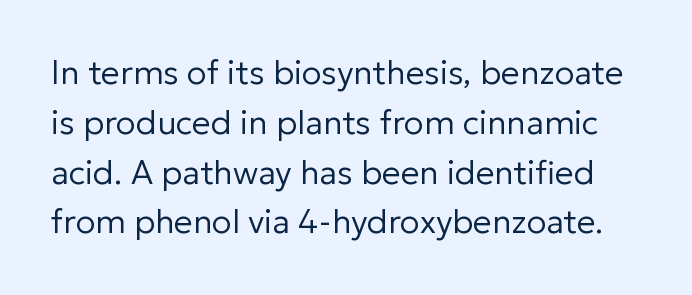
The image shows 33 px regular-weight sans-serif type, upright; set normal line spacing (1.51x), normal letter spacing, not underlined; low stroke contrast and a medium x-height.
